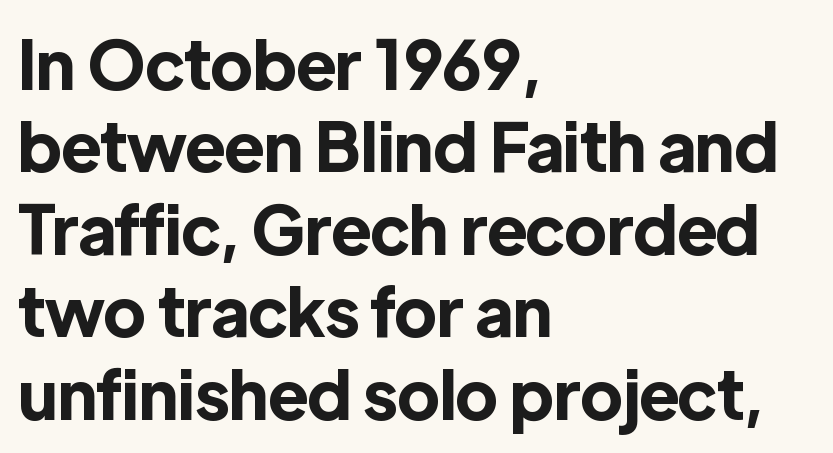
Descenders hang freely into open space. This is the regular roman posture of the typeface. These lines are composed in type without serifs. Think of a printed novel: that variable character pitch is what you see here. Typeset ragged right — the left edge is the straight one. A full-strength bold gives these letters their thick strokes.
